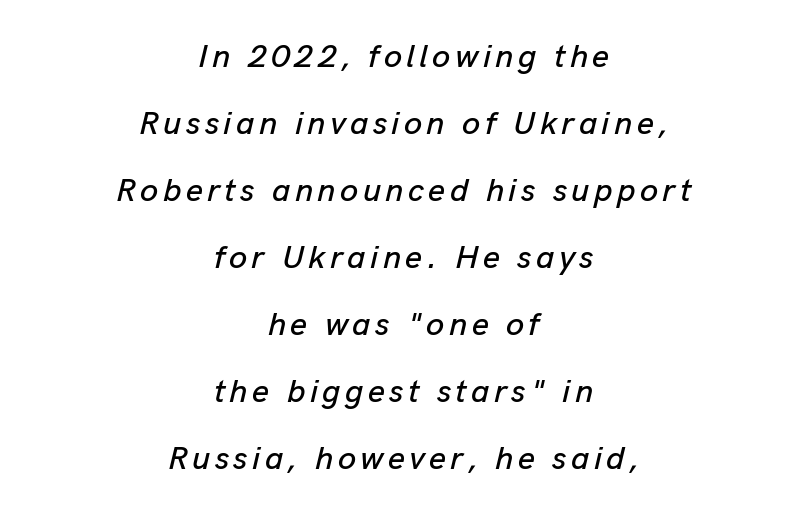
{"italic": "yes", "lean": "right", "slant_degrees": 13, "width": "normal", "stroke_contrast": "low", "x_height": "medium", "monospaced": "no", "underline": "no", "align": "center", "line_spacing": "loose", "line_spacing_ratio": 2.03, "glyph_px": 33}
